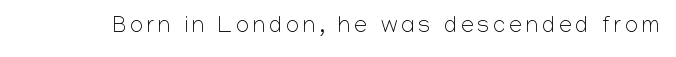
Q: Is the text bold? A: No.
Q: Is the text italic (slanted)? A: No, it is upright.
Q: Is the text underlined? A: No.
